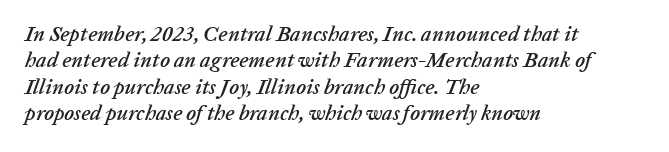
Q: Is the text italic (slanted)? A: Yes, it leans right by about 20 degrees.
Q: Is the text underlined? A: No.
Q: How is the paragraph aligned? A: Left-aligned.
Q: Is the spacing between letters normal or unusually wide? A: Normal.
Q: Is the spacing between lines tight, normal or loose? A: Normal.
